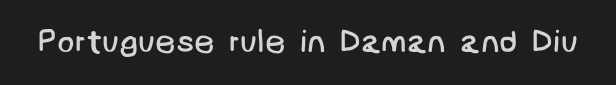
{"serif": "no", "bold": "no", "weight": "regular", "width": "normal", "stroke_contrast": "low", "x_height": "large", "underline": "no", "letter_spacing": "normal", "letter_spacing_em": 0.0, "glyph_px": 32}
